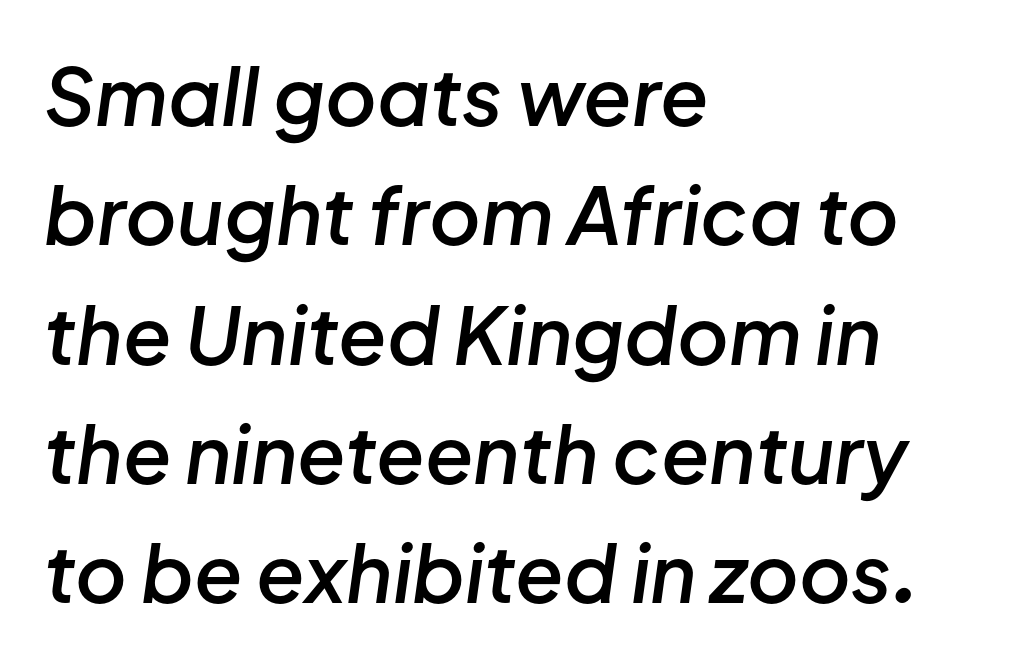
Q: Is the text bold? A: Semi-bold.
Q: Is the text italic (slanted)? A: Yes, it leans right by about 8 degrees.
Q: Is the text underlined? A: No.
Q: How is the paragraph aligned? A: Left-aligned.
Q: Is the spacing between letters normal or unusually wide? A: Normal.
Q: Is the spacing between lines tight, normal or loose? A: Normal.
Q: Width (condensed, normal, or wide)? A: Normal.
Q: Stroke contrast? A: Low.
Q: x-height? A: Medium.
Q: Monospaced? A: No.
